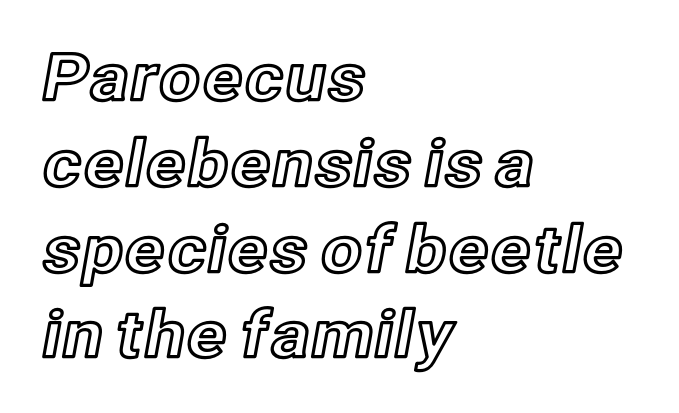
{"width": "normal", "x_height": "medium", "monospaced": "no", "underline": "no", "align": "left", "line_spacing": "normal", "line_spacing_ratio": 1.32, "letter_spacing": "normal", "letter_spacing_em": 0.0, "glyph_px": 65}
